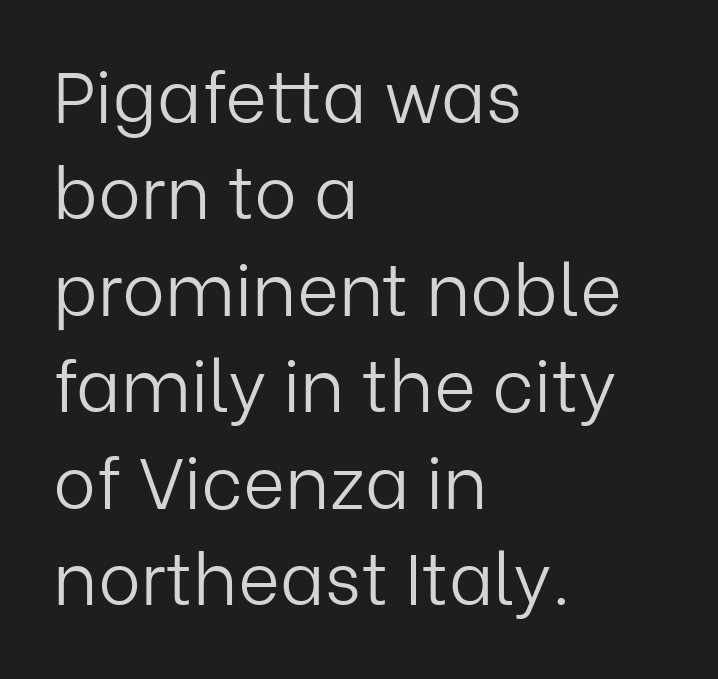
The image shows 72 px light sans-serif type, upright; set left-aligned, normal line spacing (1.34x), normal letter spacing, not underlined; low stroke contrast and a medium x-height.
